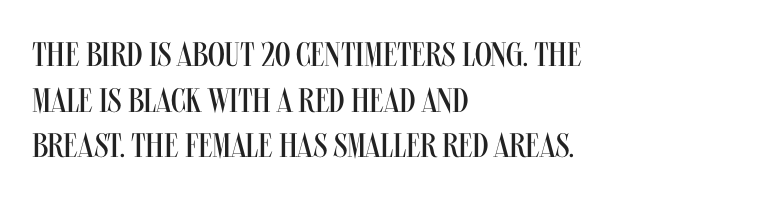
The passage shown is typed in a proportional face where columns would drift. The strip under each line holds only bare page. No letter is thick-stroked: the sample isn't bold. This rendering leaves character spacing at its baseline value.
